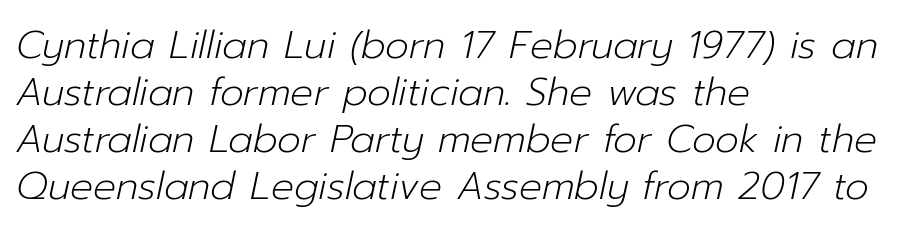
Q: Is the text bold? A: No.
Q: Is the text italic (slanted)? A: Yes, it leans right by about 12 degrees.
Q: Is the text underlined? A: No.
Q: How is the paragraph aligned? A: Left-aligned.
Q: Is the spacing between letters normal or unusually wide? A: Normal.
Q: Width (condensed, normal, or wide)? A: Normal.
Q: Stroke contrast? A: Low.
Q: x-height? A: Medium.
Q: Monospaced? A: No.
